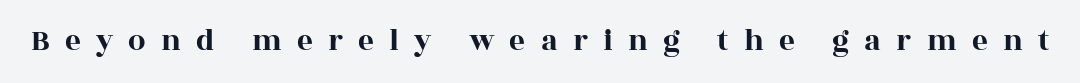
Does the lettering tilt? It doesn't — this is upright. The gaps between neighbouring characters are conspicuously large. Each letter keeps its own natural width here, so spacing adapts to shape. The passage shown is typeset with a serif family. Descenders hang freely into open space.
